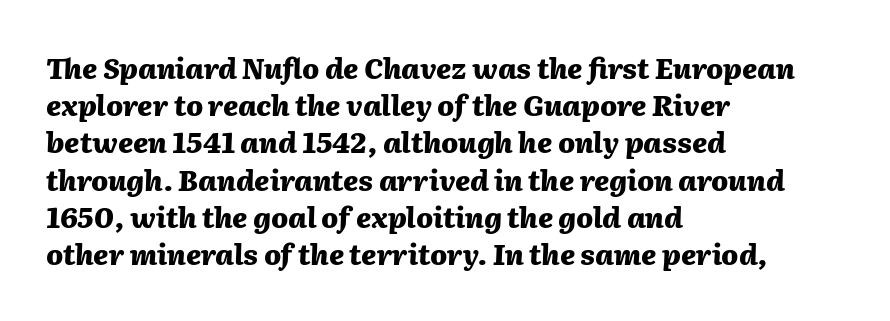
The image shows 28 px heavy type, italic (leaning right); set left-aligned, normal line spacing (1.33x), normal letter spacing, not underlined; medium stroke contrast and a medium x-height.
